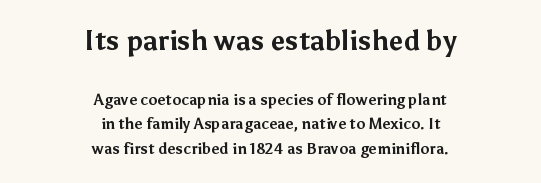
Q: Is the text bold? A: Yes.
Q: Is the text italic (slanted)? A: No, it is upright.
Q: Is the text underlined? A: No.
Q: How is the paragraph aligned? A: Centered.
Q: Is the spacing between letters normal or unusually wide? A: Normal.
Q: Is the spacing between lines tight, normal or loose? A: Normal.
Q: Which block of text is set in a larger size, the first (top) or the second (bottom)? A: The first (top) one.
